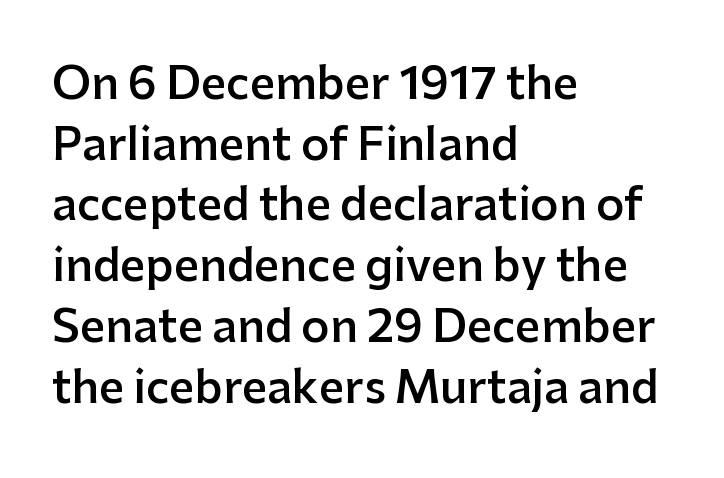
Ordinary non-slanted type is in use. The face used here is a semibold: visibly heavier than regular, lighter than bold. Spacing between characters is what you'd get straight out of the box. The block of text has a typical density, with ordinary space between rows. Descender tails drop into unmarked territory.
